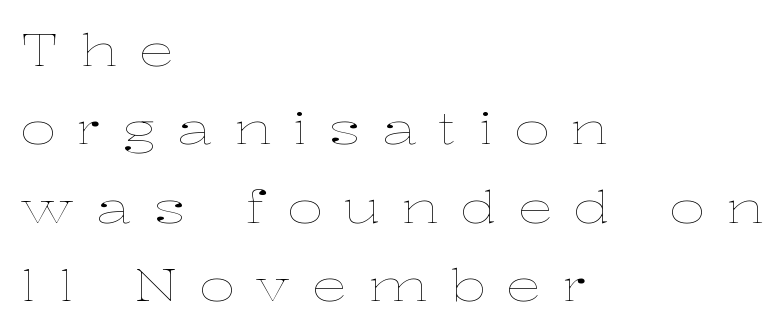
Is the block centered? No — it sits flush against the left margin. Heft: none added — not bold. The area under the type is left untouched. These lines are rendered in a variable-pitch font. The letters are spread apart with noticeably loose tracking.
